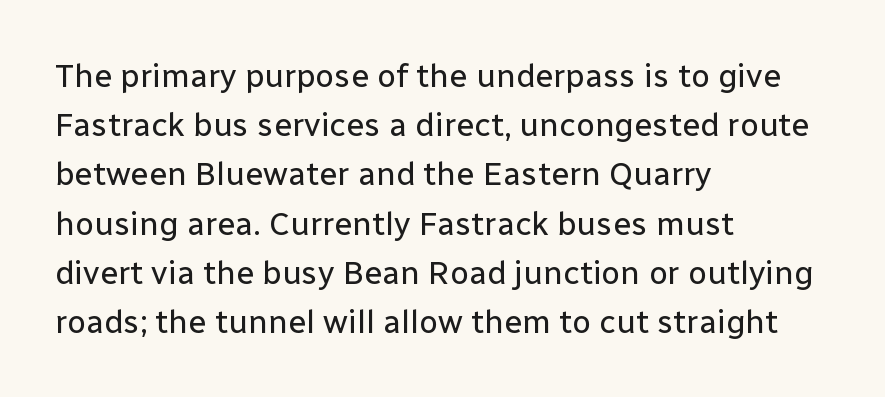
The weight tops out at a normal text grade. The rendering anchors every line to the left-hand side. Any mark beneath the type? The region is blank. Every character sits straight up, as roman type does.
